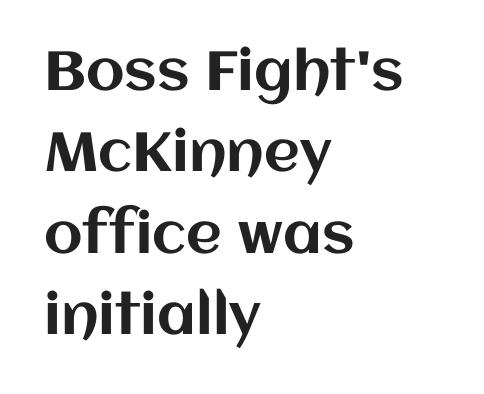
A clean baseline with only descenders dipping below it. Inter-character spacing is left at the font's built-in metrics. The rag falls on the right side of this text block. Is this a fixed-width face? No — the glyphs have proportional, varying widths. Horizontal bands of white between lines are of average thickness.
